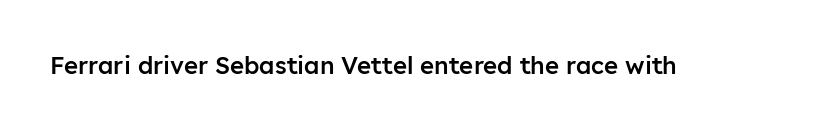
{"italic": "no", "bold": "semi", "underline": "no", "letter_spacing": "normal", "letter_spacing_em": 0.0, "glyph_px": 24}
